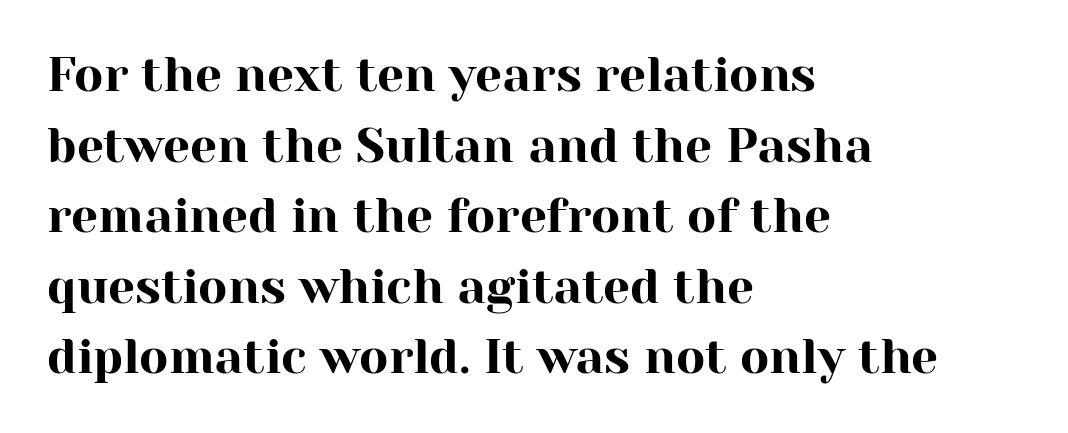
The image shows 48 px serif type, upright; set left-aligned, normal line spacing (1.47x), normal letter spacing, not underlined; high stroke contrast and a medium x-height.
